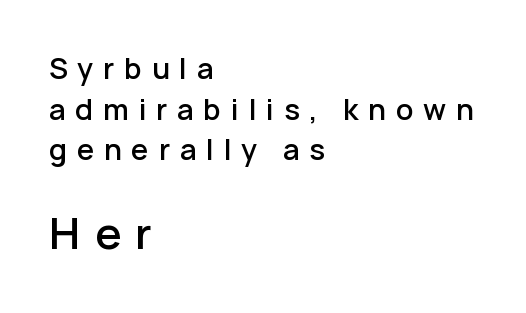
{"serif": "no", "italic": "no", "bold": "semi", "weight": "semibold", "width": "normal", "stroke_contrast": "low", "x_height": "medium", "monospaced": "no", "underline": "no", "align": "left", "line_spacing": "normal", "line_spacing_ratio": 1.45, "letter_spacing": "wide", "letter_spacing_em": 0.35, "larger_block": "second", "size_ratio": 1.5, "glyph_px": 42}
